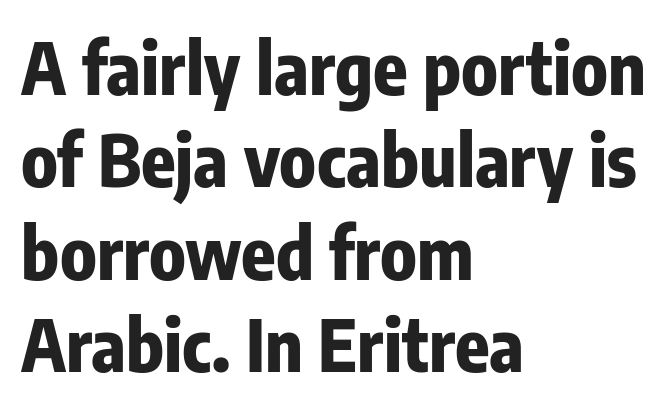
{"serif": "no", "italic": "no", "bold": "yes", "weight": "bold", "width": "condensed", "stroke_contrast": "low", "x_height": "medium", "monospaced": "no", "underline": "no", "align": "left", "line_spacing": "normal", "line_spacing_ratio": 1.3, "letter_spacing": "normal", "letter_spacing_em": 0.0, "glyph_px": 71}
